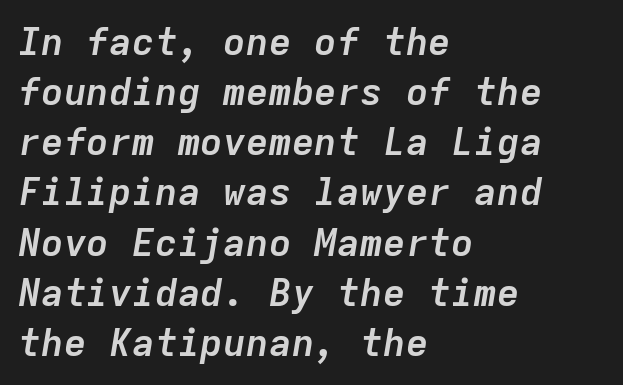
{"italic": "yes", "lean": "right", "slant_degrees": 9, "bold": "yes", "weight": "semibold", "width": "normal", "stroke_contrast": "low", "x_height": "medium", "monospaced": "yes", "underline": "no", "align": "left", "line_spacing": "normal", "line_spacing_ratio": 1.32, "letter_spacing": "normal", "letter_spacing_em": 0.0, "glyph_px": 38}
